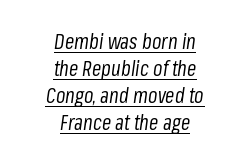
The image shows 21 px text type, italic (leaning right); set centered, normal line spacing (1.29x), normal letter spacing, underlined.
